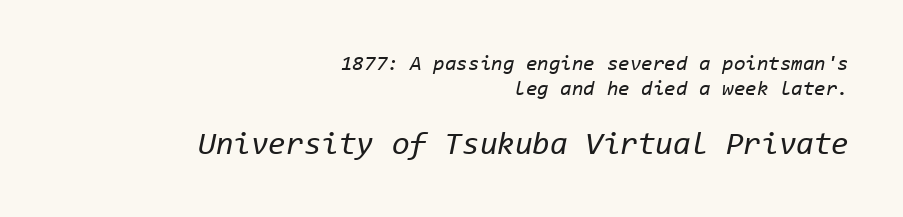
Q: Is the text bold? A: No.
Q: Is the text italic (slanted)? A: Yes, it leans right by about 11 degrees.
Q: Is the text underlined? A: No.
Q: How is the paragraph aligned? A: Right-aligned.
Q: Is the spacing between letters normal or unusually wide? A: Normal.
Q: Which block of text is set in a larger size, the first (top) or the second (bottom)? A: The second (bottom) one.
Q: Width (condensed, normal, or wide)? A: Normal.
Q: Stroke contrast? A: Low.
Q: x-height? A: Medium.
Q: Monospaced? A: Yes.
